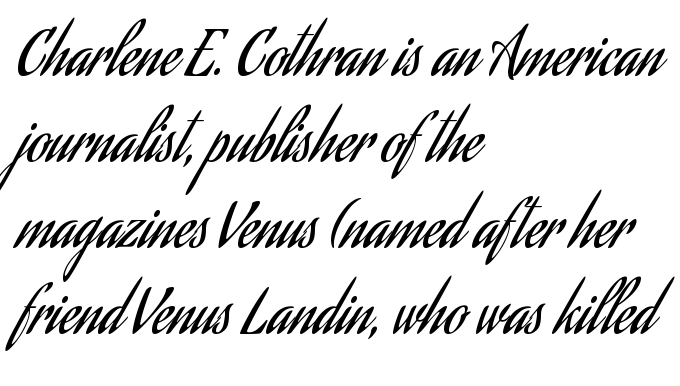
The image shows 61 px regular-weight, condensed sans-serif type; set left-aligned, normal line spacing (1.41x), normal letter spacing, not underlined; low stroke contrast and a small x-height.
